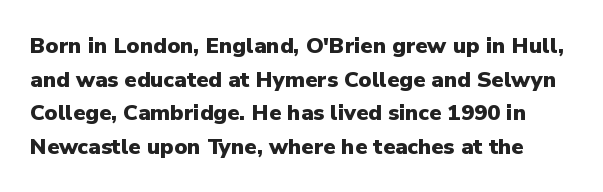
The image shows 22 px bold type, upright; set normal line spacing (1.53x), normal letter spacing, not underlined.
